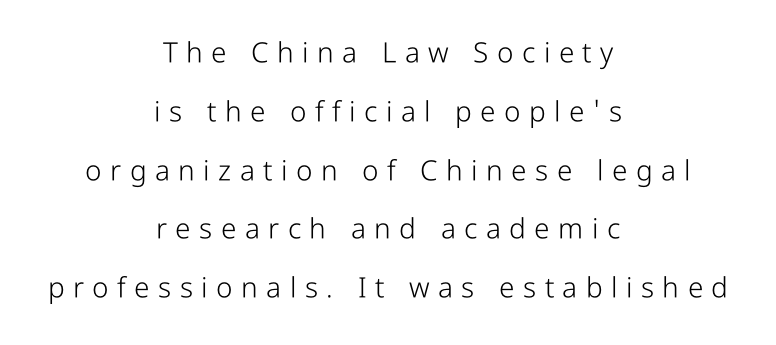
{"serif": "no", "italic": "no", "bold": "no", "weight": "light", "width": "condensed", "stroke_contrast": "low", "x_height": "medium", "monospaced": "no", "underline": "no", "align": "center", "line_spacing": "loose", "line_spacing_ratio": 2.1, "letter_spacing": "wide", "letter_spacing_em": 0.3, "glyph_px": 28}
